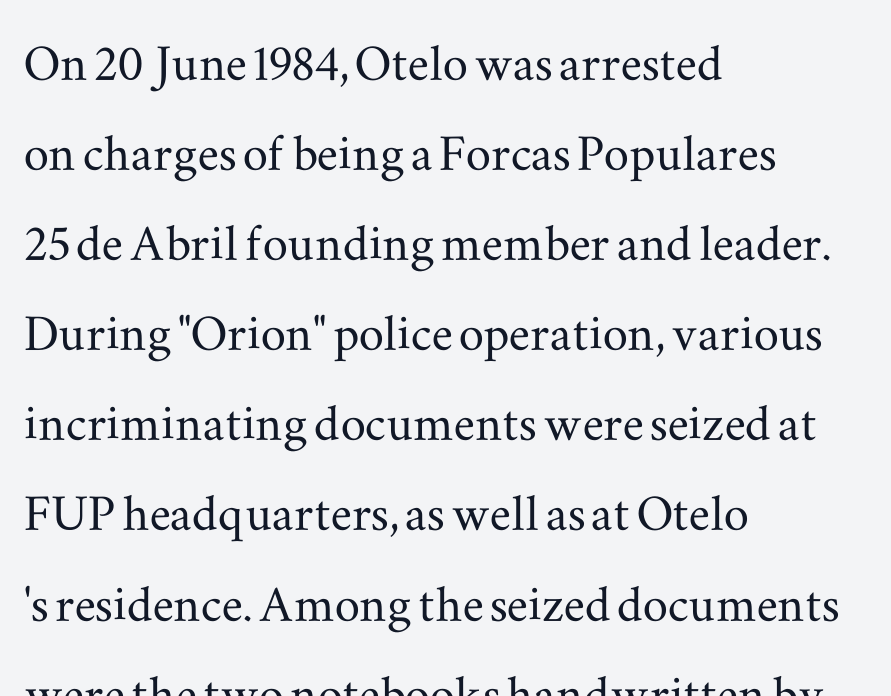
Q: Is the text italic (slanted)? A: No, it is upright.
Q: Is the typeface a serif or a sans-serif typeface? A: Serif.
Q: Is the text underlined? A: No.
Q: How is the paragraph aligned? A: Left-aligned.
Q: Is the spacing between letters normal or unusually wide? A: Normal.
Q: Is the spacing between lines tight, normal or loose? A: Normal.
Q: Width (condensed, normal, or wide)? A: Wide.
Q: Stroke contrast? A: Medium.
Q: x-height? A: Small.
Q: Monospaced? A: No.
